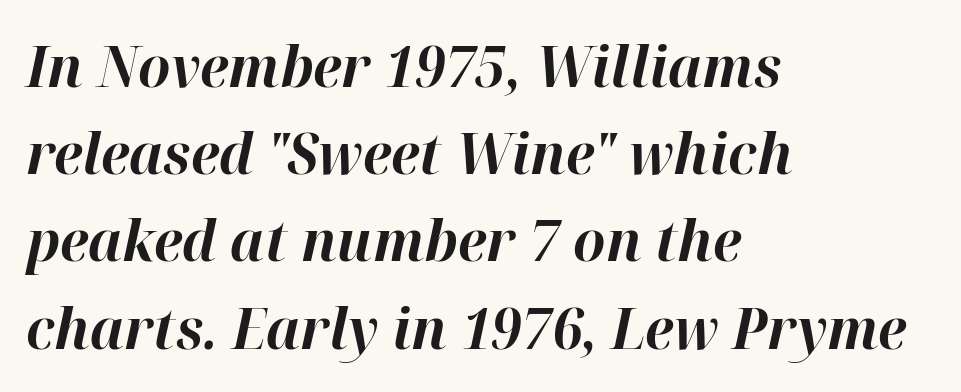
{"italic": "yes", "lean": "right", "slant_degrees": 12, "bold": "yes", "weight": "bold", "width": "normal", "stroke_contrast": "high", "x_height": "medium", "monospaced": "no", "underline": "no", "align": "left", "line_spacing": "normal", "line_spacing_ratio": 1.53, "letter_spacing": "normal", "letter_spacing_em": 0.0, "glyph_px": 57}
